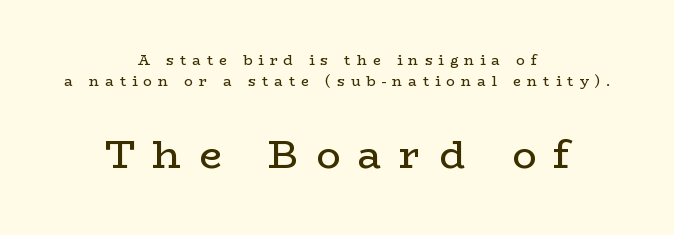
{"serif": "yes", "italic": "no", "bold": "no", "weight": "regular", "width": "wide", "stroke_contrast": "low", "x_height": "medium", "monospaced": "no", "underline": "no", "align": "center", "line_spacing": "normal", "line_spacing_ratio": 1.47, "letter_spacing": "wide", "letter_spacing_em": 0.44, "larger_block": "second", "size_ratio": 2.86, "glyph_px": 40}
